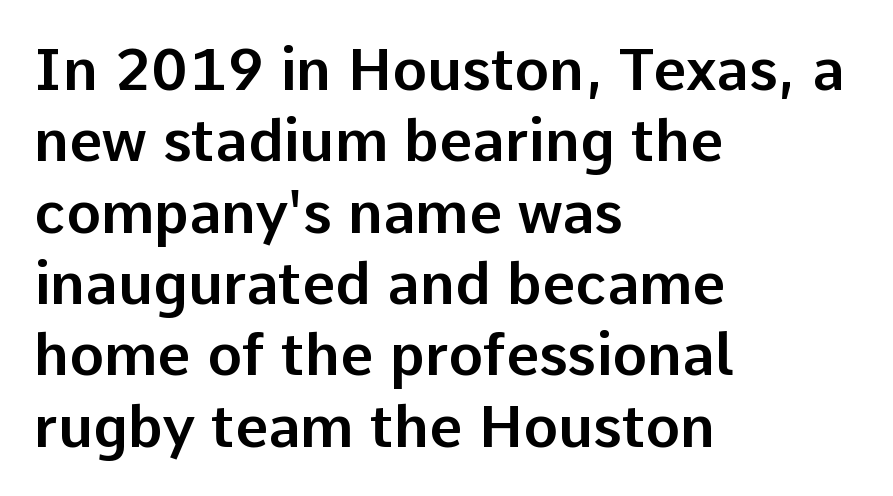
Q: Is the text italic (slanted)? A: No, it is upright.
Q: Is the typeface a serif or a sans-serif typeface? A: Sans-serif.
Q: Is the text underlined? A: No.
Q: How is the paragraph aligned? A: Left-aligned.
Q: Is the spacing between letters normal or unusually wide? A: Normal.
Q: Width (condensed, normal, or wide)? A: Normal.
Q: Stroke contrast? A: Low.
Q: x-height? A: Medium.
Q: Monospaced? A: No.
